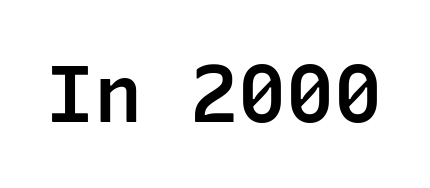
{"serif": "no", "italic": "no", "bold": "semi", "weight": "semibold", "width": "normal", "stroke_contrast": "low", "x_height": "medium", "monospaced": "yes", "underline": "no", "letter_spacing": "normal", "letter_spacing_em": 0.0, "glyph_px": 80}
